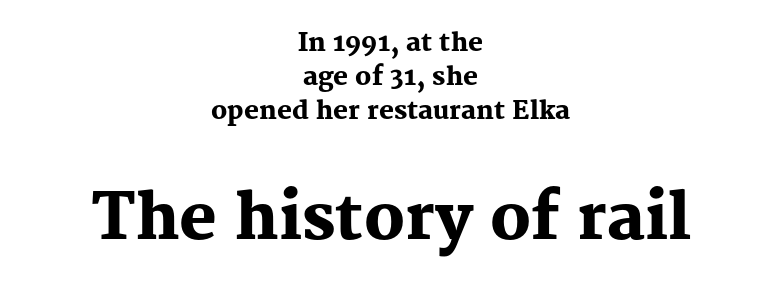
{"serif": "yes", "italic": "no", "bold": "yes", "weight": "heavy", "width": "normal", "stroke_contrast": "medium", "x_height": "medium", "monospaced": "no", "underline": "no", "align": "center", "line_spacing": "normal", "line_spacing_ratio": 1.36, "letter_spacing": "normal", "letter_spacing_em": 0.0, "larger_block": "second", "size_ratio": 2.52, "glyph_px": 63}
